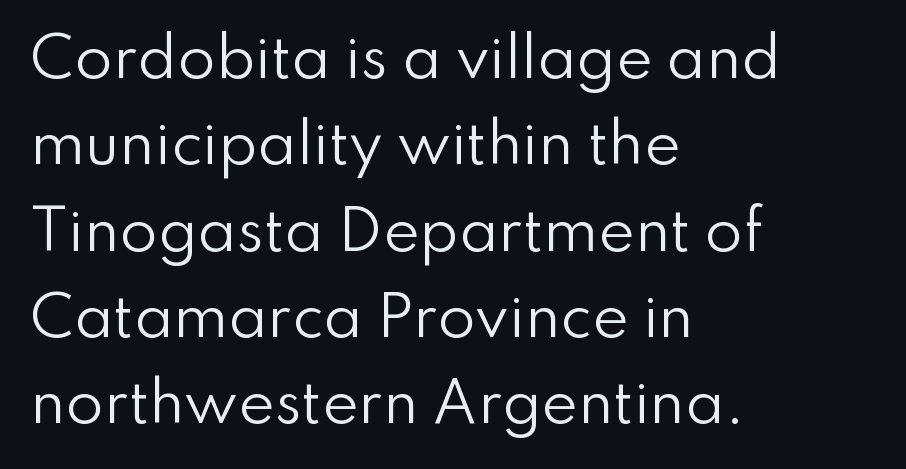
{"serif": "no", "italic": "no", "bold": "no", "weight": "regular", "width": "normal", "stroke_contrast": "low", "x_height": "small", "monospaced": "no", "underline": "no", "align": "left", "line_spacing": "normal", "line_spacing_ratio": 1.57, "letter_spacing": "normal", "letter_spacing_em": 0.0, "glyph_px": 55}
